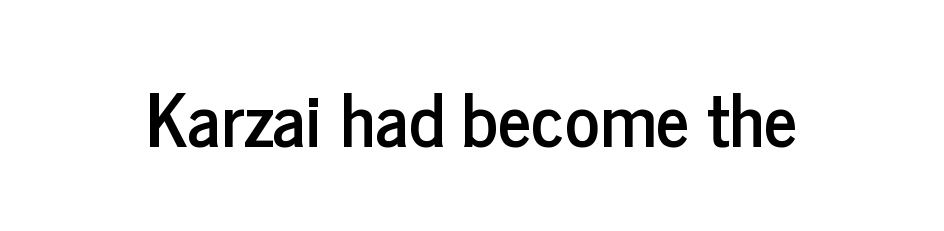
The image shows 73 px condensed sans-serif type, upright; set normal letter spacing, not underlined; low stroke contrast and a medium x-height.
